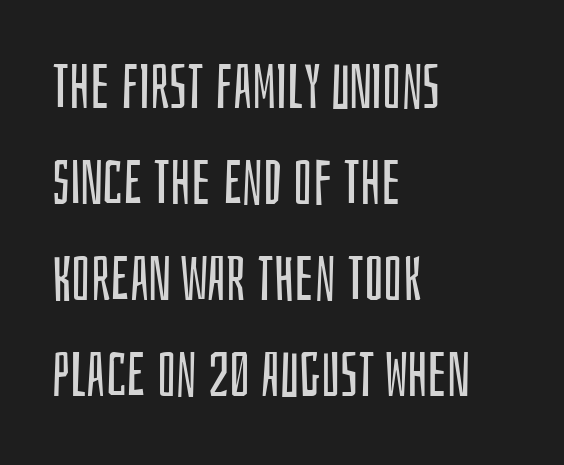
{"serif": "no", "italic": "no", "bold": "no", "weight": "regular", "width": "condensed", "stroke_contrast": "low", "x_height": "large", "monospaced": "no", "underline": "no", "align": "left", "line_spacing": "normal", "line_spacing_ratio": 1.55, "letter_spacing": "normal", "letter_spacing_em": 0.0, "glyph_px": 62}
